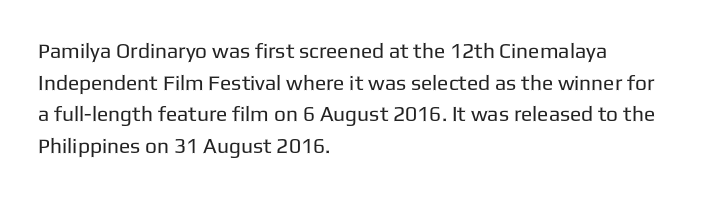
Q: Is the text bold? A: No.
Q: Is the text italic (slanted)? A: No, it is upright.
Q: Is the text underlined? A: No.
Q: How is the paragraph aligned? A: Left-aligned.
Q: Is the spacing between letters normal or unusually wide? A: Normal.
Q: Is the spacing between lines tight, normal or loose? A: Normal.
